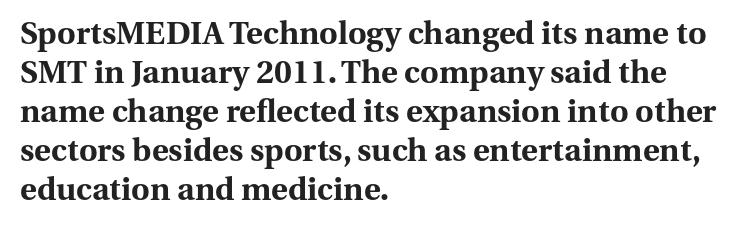
{"serif": "yes", "italic": "no", "bold": "yes", "weight": "bold", "width": "normal", "stroke_contrast": "medium", "x_height": "medium", "monospaced": "no", "underline": "no", "align": "left", "line_spacing_ratio": 1.22, "letter_spacing": "normal", "letter_spacing_em": 0.0, "glyph_px": 32}
